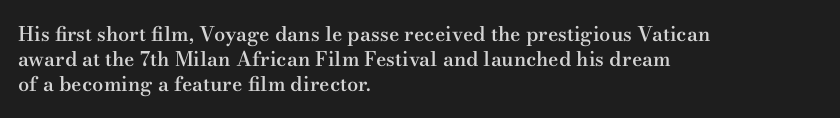
The image shows 20 px text type, upright; set left-aligned, normal line spacing (1.26x), normal letter spacing, not underlined.
